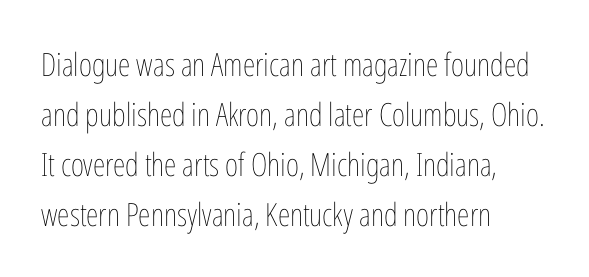
Q: Is the text bold? A: No.
Q: Is the text italic (slanted)? A: No, it is upright.
Q: Is the text underlined? A: No.
Q: How is the paragraph aligned? A: Left-aligned.
Q: Is the spacing between letters normal or unusually wide? A: Normal.
Q: Is the spacing between lines tight, normal or loose? A: Normal.
Q: Width (condensed, normal, or wide)? A: Condensed.
Q: Stroke contrast? A: Low.
Q: x-height? A: Medium.
Q: Monospaced? A: No.
